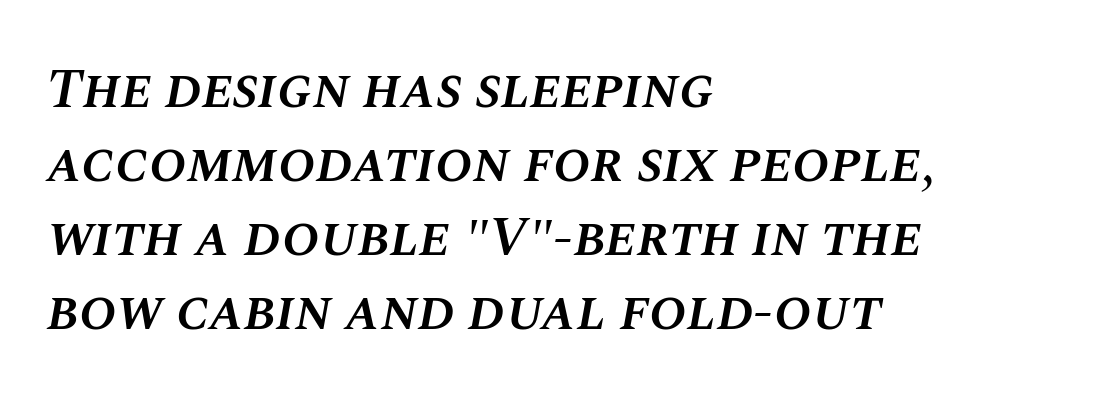
The specimen omits any rule beneath the text block's lines. The space between consecutive lines is moderate. Slant detected: the letters are inclined. A student would call this left alignment; a typographer would say flush left, rag right. You could not count columns in this text — the font is proportionally spaced.
